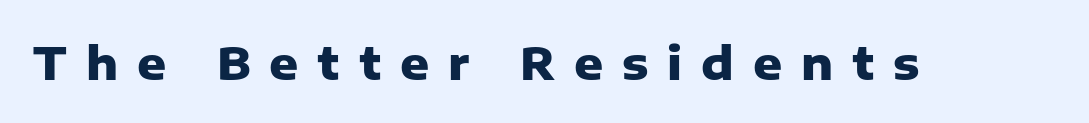
Q: Is the text bold? A: Yes.
Q: Is the text italic (slanted)? A: No, it is upright.
Q: Is the typeface a serif or a sans-serif typeface? A: Sans-serif.
Q: Is the text underlined? A: No.
Q: Is the spacing between letters normal or unusually wide? A: Unusually wide.
Q: Width (condensed, normal, or wide)? A: Normal.
Q: Stroke contrast? A: Low.
Q: x-height? A: Medium.
Q: Monospaced? A: No.
